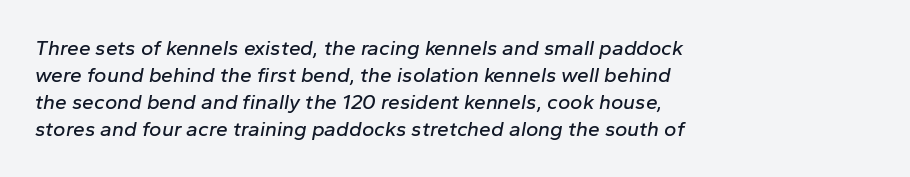
{"italic": "yes", "lean": "right", "slant_degrees": 10, "underline": "no", "align": "left", "line_spacing": "normal", "line_spacing_ratio": 1.28, "letter_spacing": "normal", "letter_spacing_em": 0.0, "glyph_px": 21}
